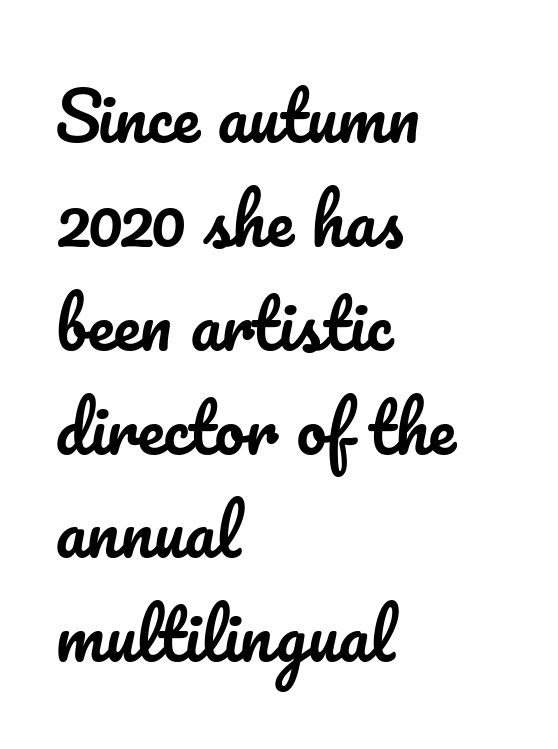
Q: Is the text italic (slanted)? A: Yes.
Q: Is the text underlined? A: No.
Q: How is the paragraph aligned? A: Left-aligned.
Q: Is the spacing between letters normal or unusually wide? A: Normal.
Q: Is the spacing between lines tight, normal or loose? A: Normal.
Q: Width (condensed, normal, or wide)? A: Normal.
Q: Stroke contrast? A: Low.
Q: x-height? A: Small.
Q: Monospaced? A: No.
